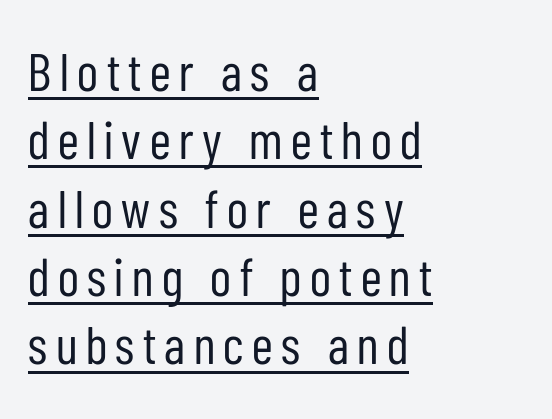
Q: Is the text bold? A: No.
Q: Is the text italic (slanted)? A: No, it is upright.
Q: Is the typeface a serif or a sans-serif typeface? A: Sans-serif.
Q: Is the text underlined? A: Yes.
Q: How is the paragraph aligned? A: Left-aligned.
Q: Is the spacing between lines tight, normal or loose? A: Normal.
Q: Width (condensed, normal, or wide)? A: Condensed.
Q: Stroke contrast? A: Low.
Q: x-height? A: Medium.
Q: Monospaced? A: No.
